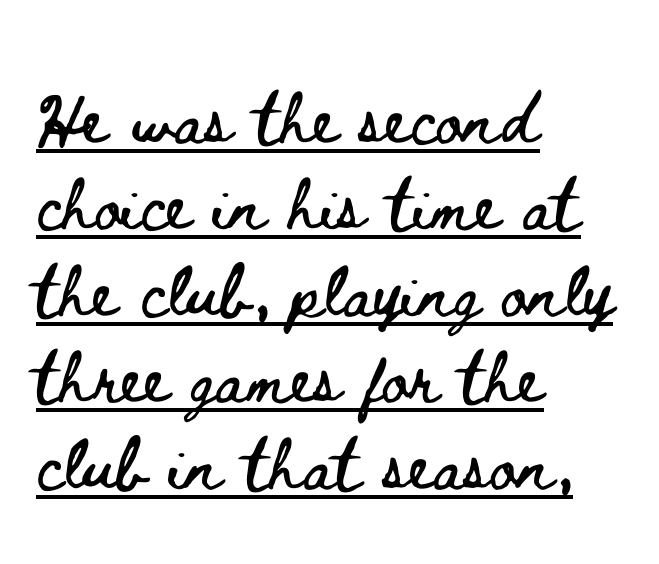
Q: Is the text italic (slanted)? A: Yes.
Q: Is the text underlined? A: Yes.
Q: How is the paragraph aligned? A: Left-aligned.
Q: Is the spacing between letters normal or unusually wide? A: Normal.
Q: Is the spacing between lines tight, normal or loose? A: Normal.
Q: Width (condensed, normal, or wide)? A: Wide.
Q: Stroke contrast? A: Low.
Q: x-height? A: Small.
Q: Monospaced? A: No.
